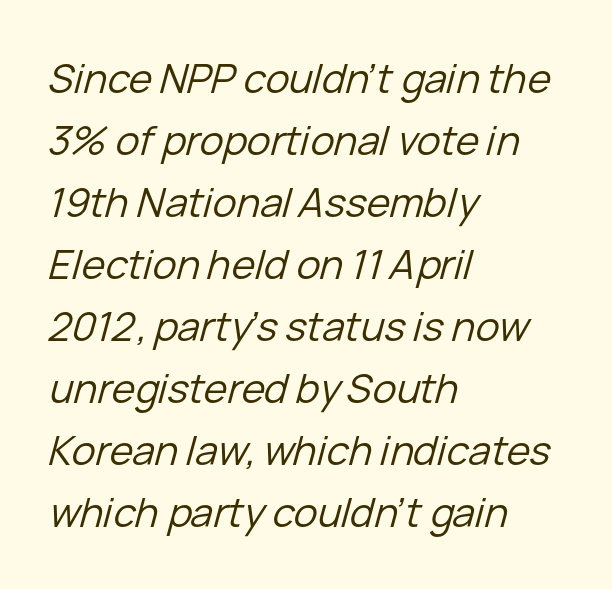
The image shows 40 px regular-weight type, italic (leaning right); set left-aligned, normal line spacing (1.55x), normal letter spacing, not underlined; low stroke contrast and a medium x-height.
